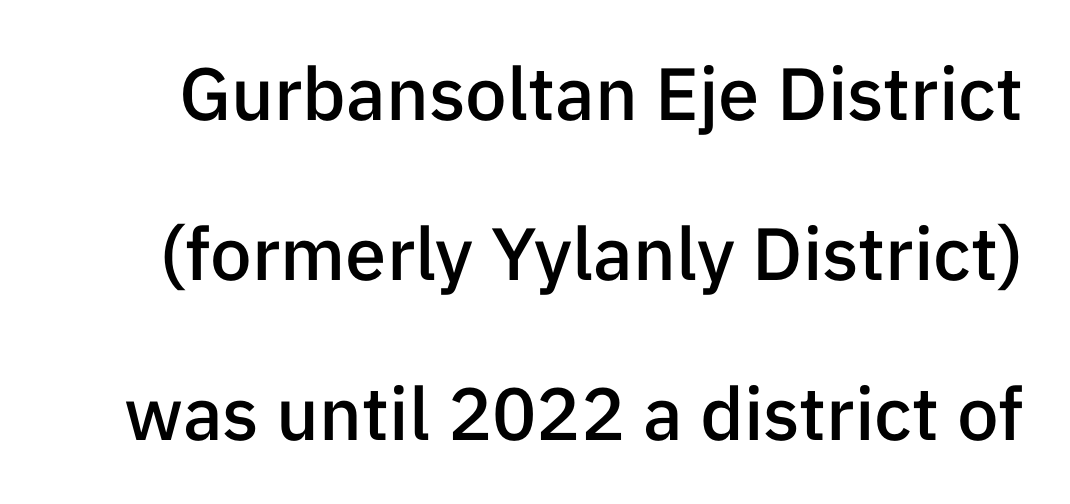
Q: Is the text bold? A: Semi-bold.
Q: Is the text italic (slanted)? A: No, it is upright.
Q: Is the typeface a serif or a sans-serif typeface? A: Sans-serif.
Q: Is the text underlined? A: No.
Q: Is the spacing between letters normal or unusually wide? A: Normal.
Q: Is the spacing between lines tight, normal or loose? A: Loose.
Q: Width (condensed, normal, or wide)? A: Normal.
Q: Stroke contrast? A: Low.
Q: x-height? A: Medium.
Q: Monospaced? A: No.
